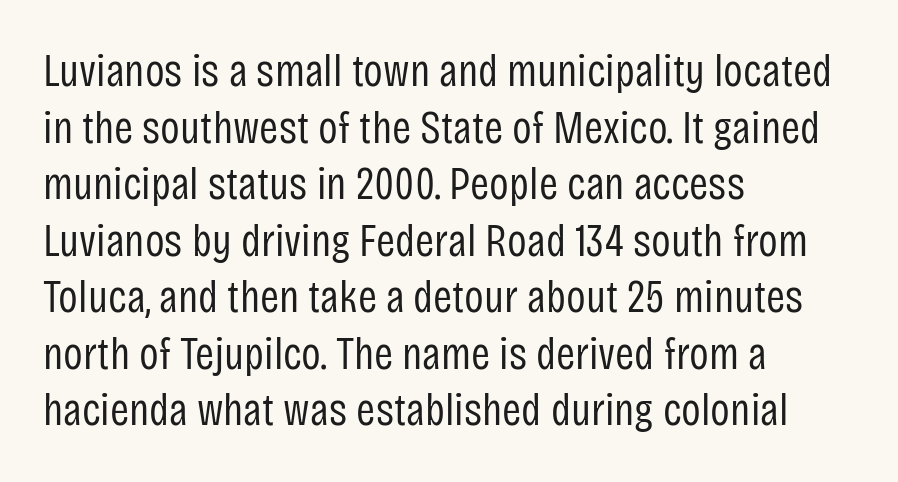
{"serif": "no", "italic": "no", "bold": "no", "weight": "regular", "width": "condensed", "stroke_contrast": "low", "x_height": "large", "monospaced": "no", "underline": "no", "align": "left", "line_spacing_ratio": 1.23, "letter_spacing": "normal", "letter_spacing_em": 0.0, "glyph_px": 46}
